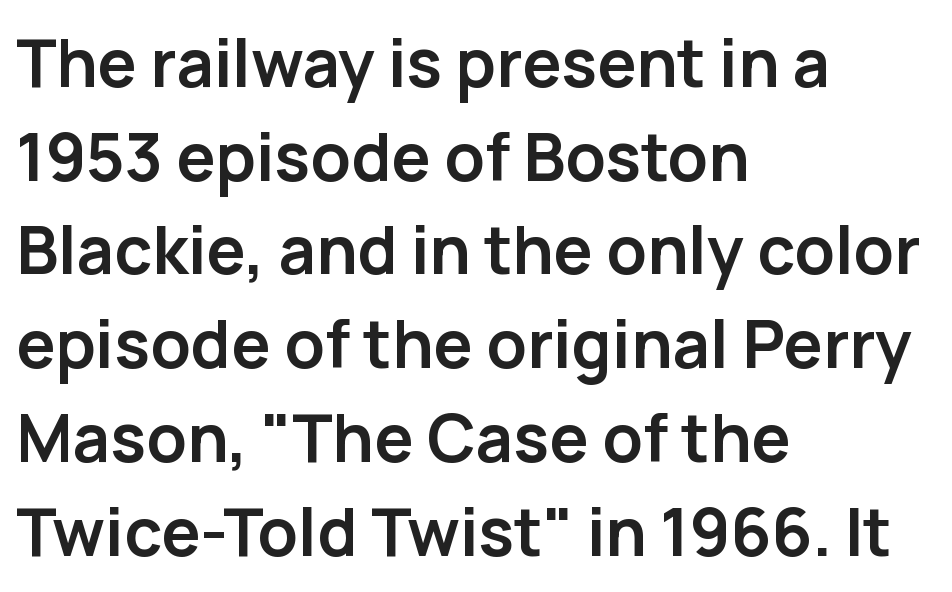
{"serif": "no", "italic": "no", "bold": "yes", "weight": "semibold", "width": "normal", "stroke_contrast": "low", "x_height": "medium", "monospaced": "no", "underline": "no", "align": "left", "line_spacing": "normal", "line_spacing_ratio": 1.42, "letter_spacing": "normal", "letter_spacing_em": 0.0, "glyph_px": 66}
